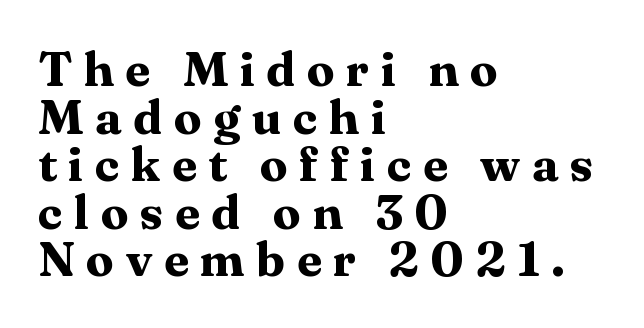
Is this a fixed-width face? No — the glyphs have proportional, varying widths. Check where the strokes stop: tiny serifs finish them off. The lettering stays uniformly vertical, giving the passage a roman look. Anything drawn beneath the words? Only blank space. Between one letter and the next there's a generous, obvious gap.
